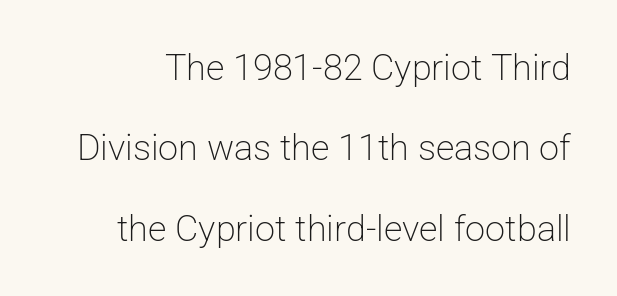
The image shows 36 px light sans-serif type, upright; set loose line spacing (2.23x), normal letter spacing, not underlined; low stroke contrast and a medium x-height.
